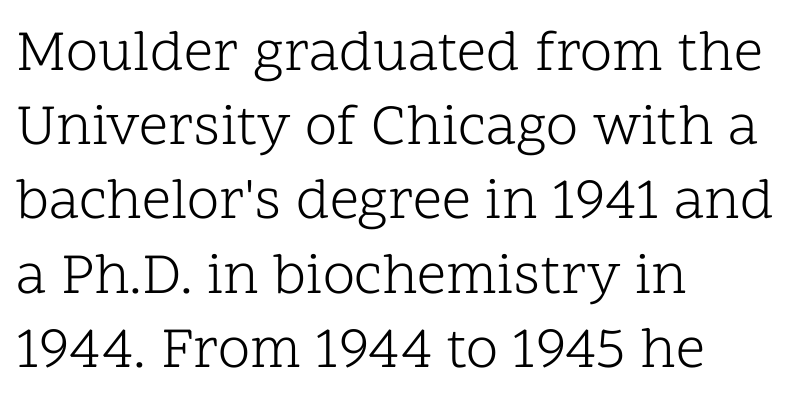
The image shows 58 px light serif type, upright; set left-aligned, normal line spacing (1.28x), normal letter spacing, not underlined; low stroke contrast and a medium x-height.
